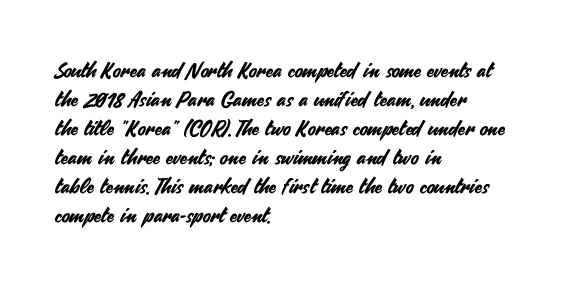
Does the leading feel generous? No, just average. Nobody touched the tracking dial on this one. Visually the block forms a straight wall on the left and a jagged coastline on the right.
